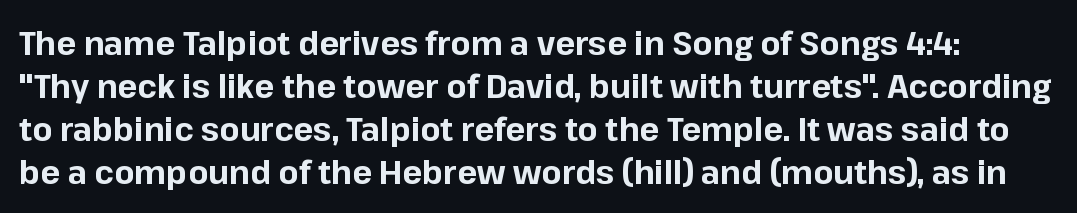
Q: Is the text bold? A: Yes.
Q: Is the text italic (slanted)? A: No, it is upright.
Q: Is the typeface a serif or a sans-serif typeface? A: Sans-serif.
Q: Is the text underlined? A: No.
Q: Is the spacing between letters normal or unusually wide? A: Normal.
Q: Is the spacing between lines tight, normal or loose? A: Normal.
Q: Width (condensed, normal, or wide)? A: Normal.
Q: Stroke contrast? A: Low.
Q: x-height? A: Medium.
Q: Monospaced? A: No.
